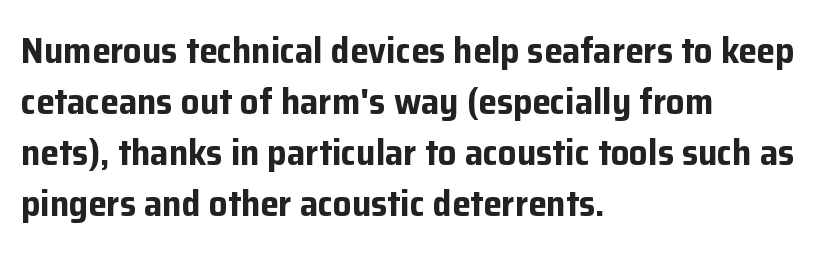
{"serif": "no", "italic": "no", "bold": "yes", "weight": "bold", "width": "normal", "stroke_contrast": "low", "x_height": "medium", "monospaced": "no", "underline": "no", "align": "left", "line_spacing": "normal", "line_spacing_ratio": 1.38, "letter_spacing": "normal", "letter_spacing_em": 0.0, "glyph_px": 37}
